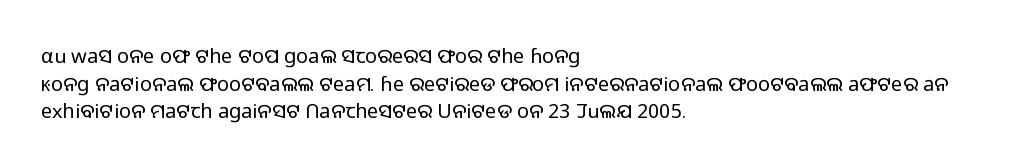
The image shows 20 px text type, upright; set left-aligned, normal line spacing (1.38x), normal letter spacing, not underlined.
